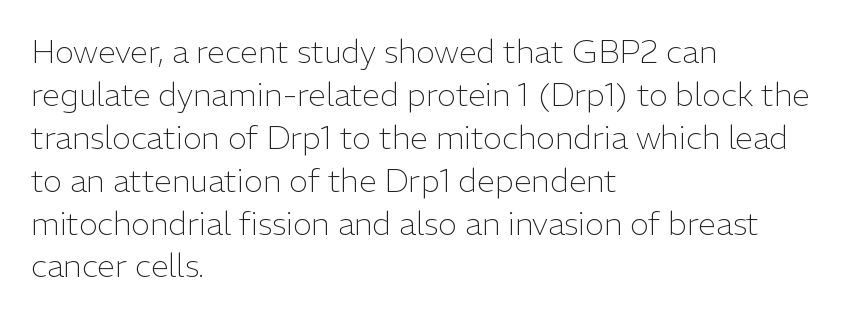
The image shows 32 px light sans-serif type, upright; set left-aligned, normal line spacing (1.34x), normal letter spacing, not underlined; low stroke contrast and a medium x-height.
